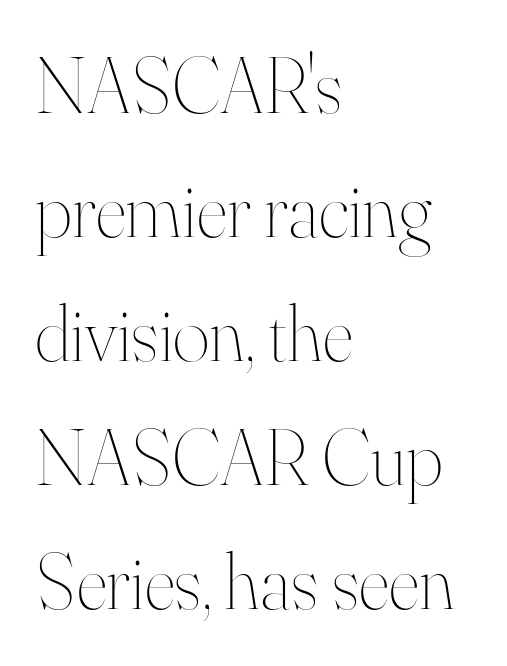
Looks like regular typesetting: each glyph gets only the width it needs. The rag falls on the right side of this text block. Weight: in the light-to-regular range. The specimen omits any rule beneath the text block's lines. Do the letters lean? They stand straight. Honestly, the letter spacing is just normal — you wouldn't notice it.
